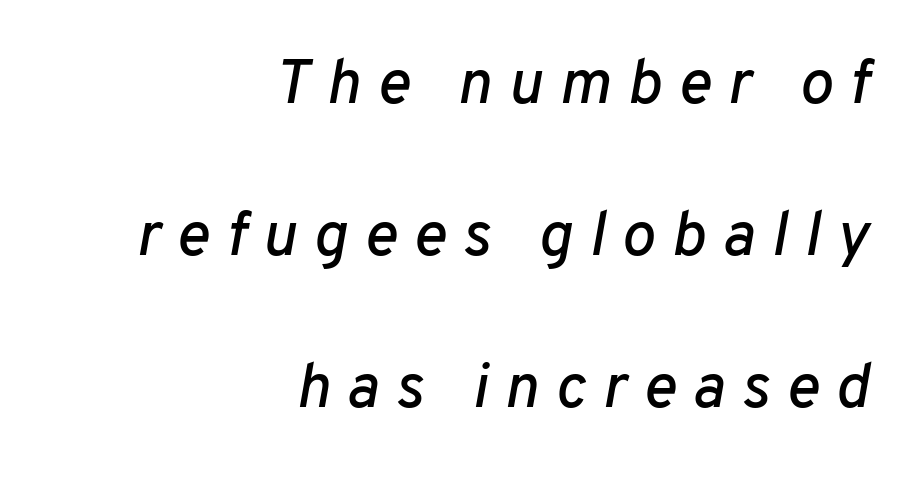
In terms of posture, this sample is oblique. Look at the tracking — it's clearly loosened, letters drifting apart. Bare-footed words on every line. Each letter keeps its own natural width here, so spacing adapts to shape.
